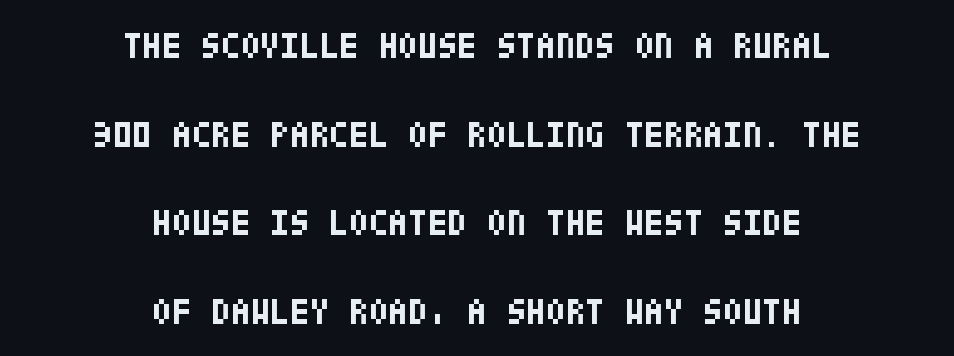
The image shows 36 px bold, condensed sans-serif type, upright; set centered, loose line spacing (2.46x), normal letter spacing, not underlined; low stroke contrast and a large x-height.
